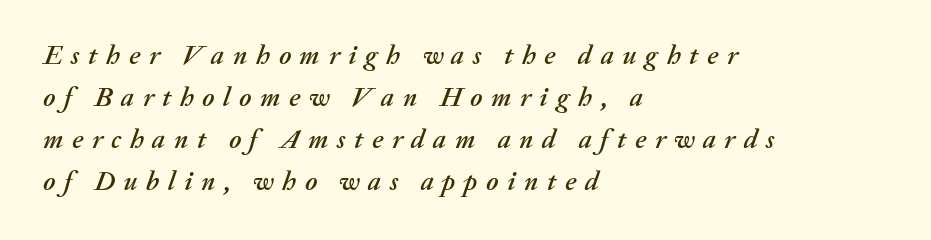
Q: Is the text italic (slanted)? A: Yes, it leans right by about 20 degrees.
Q: Is the text underlined? A: No.
Q: How is the paragraph aligned? A: Left-aligned.
Q: Is the spacing between letters normal or unusually wide? A: Unusually wide.
Q: Is the spacing between lines tight, normal or loose? A: Normal.
